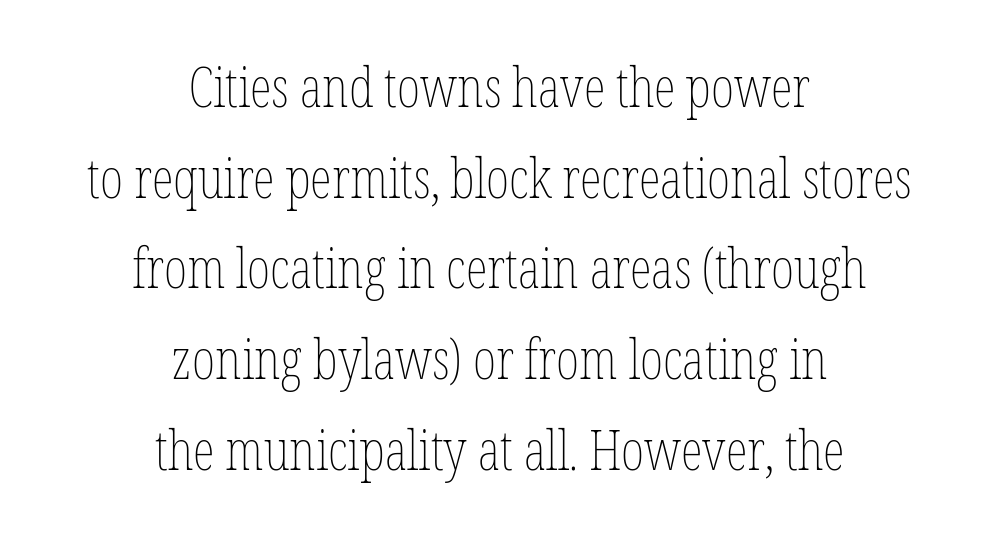
{"italic": "no", "bold": "no", "weight": "thin", "width": "condensed", "stroke_contrast": "low", "x_height": "medium", "monospaced": "no", "underline": "no", "align": "center", "line_spacing": "normal", "line_spacing_ratio": 1.62, "letter_spacing": "normal", "letter_spacing_em": 0.0, "glyph_px": 56}
